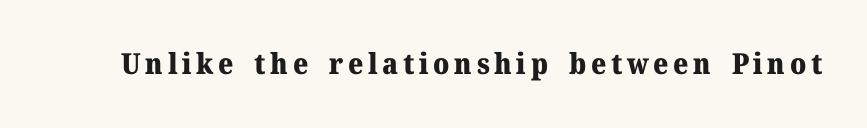
Q: Is the text bold? A: Yes.
Q: Is the text italic (slanted)? A: No, it is upright.
Q: Is the typeface a serif or a sans-serif typeface? A: Serif.
Q: Is the text underlined? A: No.
Q: Width (condensed, normal, or wide)? A: Normal.
Q: Stroke contrast? A: Medium.
Q: x-height? A: Medium.
Q: Monospaced? A: No.
